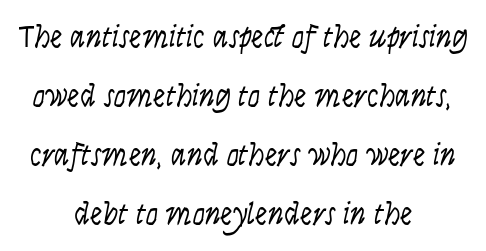
The words here are not underlined. This rendering leaves character spacing at its baseline value. The strokes carry an ordinary text weight at most. Nothing sits at the stroke ends, so this counts as sans-serif.
